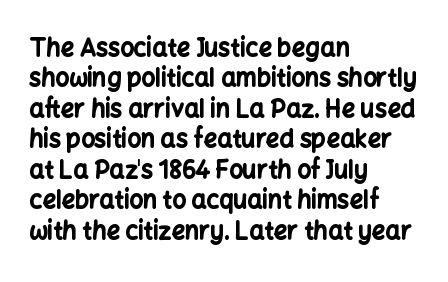
{"italic": "no", "bold": "yes", "underline": "no", "align": "left", "line_spacing": "normal", "line_spacing_ratio": 1.27, "letter_spacing": "normal", "letter_spacing_em": 0.0, "glyph_px": 24}
